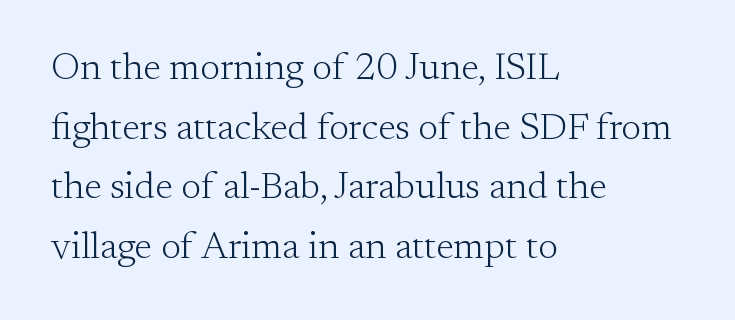
{"serif": "yes", "italic": "no", "bold": "no", "weight": "light", "width": "normal", "stroke_contrast": "medium", "x_height": "small", "monospaced": "no", "underline": "no", "align": "left", "line_spacing": "normal", "line_spacing_ratio": 1.57, "letter_spacing": "normal", "letter_spacing_em": 0.0, "glyph_px": 38}
